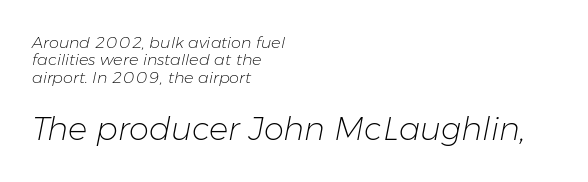
The image shows 32 px light type, italic (leaning right); set left-aligned, tight line spacing (1.08x), normal letter spacing, not underlined; the second (bottom) block is 2.0x larger; low stroke contrast and a medium x-height.
